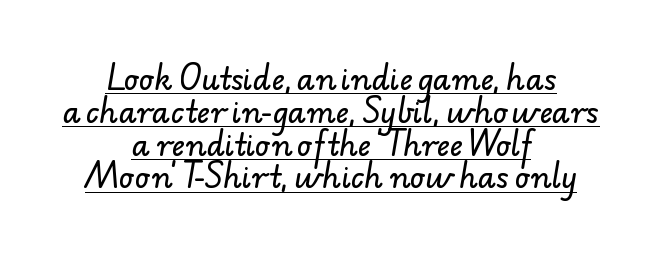
Q: Is the typeface a serif or a sans-serif typeface? A: Sans-serif.
Q: Is the text underlined? A: Yes.
Q: How is the paragraph aligned? A: Centered.
Q: Is the spacing between letters normal or unusually wide? A: Normal.
Q: Is the spacing between lines tight, normal or loose? A: Tight.
Q: Width (condensed, normal, or wide)? A: Normal.
Q: Stroke contrast? A: Low.
Q: x-height? A: Small.
Q: Monospaced? A: No.
